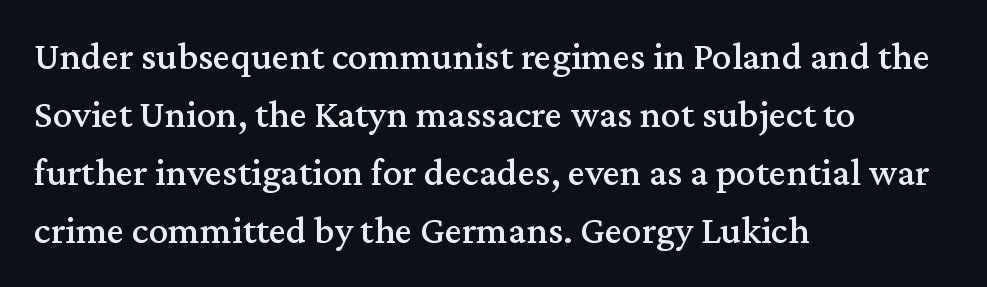
The ragged edge is on the right, which tells us the setting is flush left. Normally led — the rows are evenly, conventionally spaced. The specimen omits any rule beneath the text block's lines. Caption: standard tracking, unaltered. Character widths vary here, with narrow letters taking less room than wide ones. The font family rendered here belongs to the serif group.
